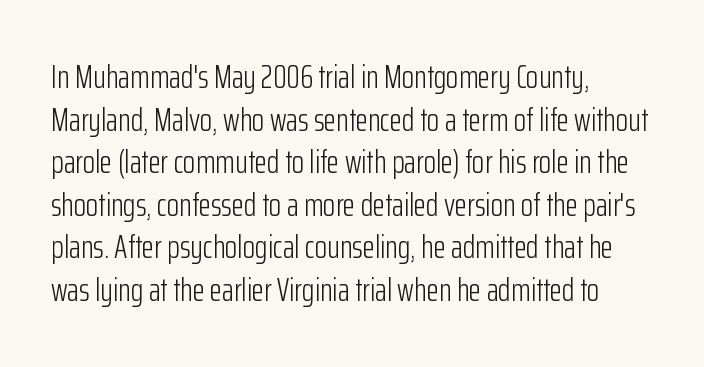
Alignment: flush left. The lines sit at an ordinary, default distance from one another. The passage shown has conventional tracking throughout. Examine the stroke ends and you'll find no serifs. Unmarked baselines from the first word to the last.
